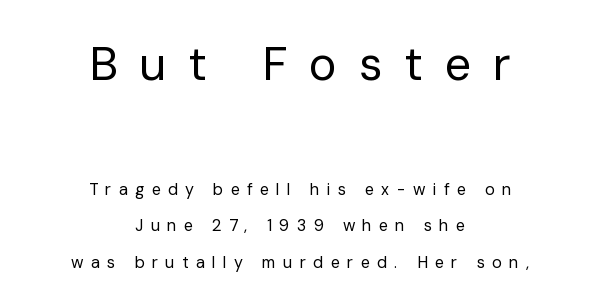
The image shows 47 px regular-weight sans-serif type, upright; set centered, loose line spacing (2.3x), unusually wide letter spacing (+0.46 em), not underlined; the first (top) block is 2.94x larger; low stroke contrast and a medium x-height.
